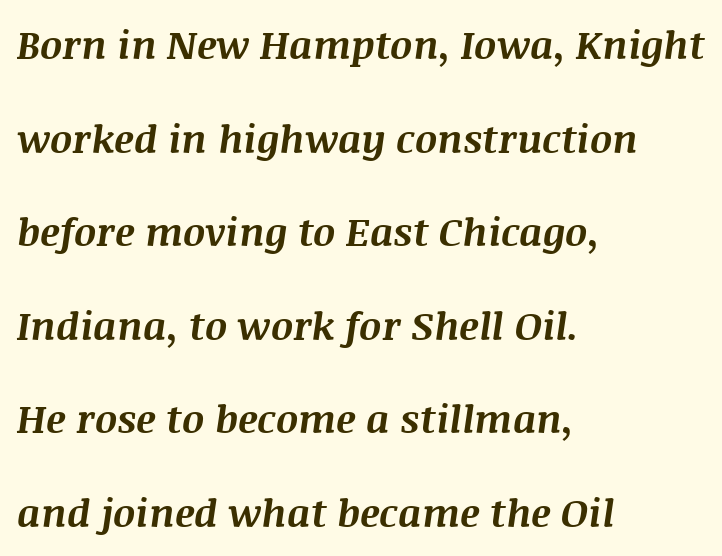
The image shows 39 px bold type, italic (leaning right); set left-aligned, loose line spacing (2.4x), normal letter spacing, not underlined; medium stroke contrast and a large x-height.
